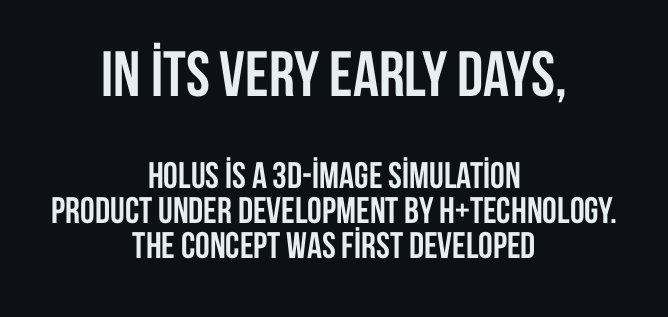
Q: Is the text bold? A: Yes.
Q: Is the text italic (slanted)? A: No, it is upright.
Q: Is the typeface a serif or a sans-serif typeface? A: Sans-serif.
Q: Is the text underlined? A: No.
Q: How is the paragraph aligned? A: Centered.
Q: Is the spacing between letters normal or unusually wide? A: Normal.
Q: Is the spacing between lines tight, normal or loose? A: Tight.
Q: Which block of text is set in a larger size, the first (top) or the second (bottom)? A: The first (top) one.
Q: Width (condensed, normal, or wide)? A: Condensed.
Q: Stroke contrast? A: Low.
Q: x-height? A: Large.
Q: Monospaced? A: No.
